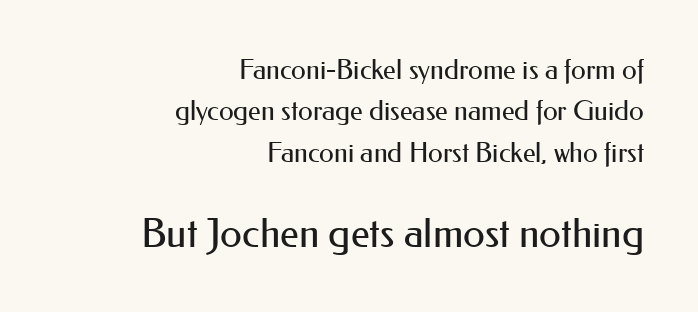
Does the copy run flush right? Yes — the right margin is perfectly even. To sum up the face: it is a sans, with no serifs. Stems here are at most as thick as an everyday book face. Look at the tracking — it's just the regular setting, nothing added. The letters advance in unequal steps, a hallmark of proportional type.
